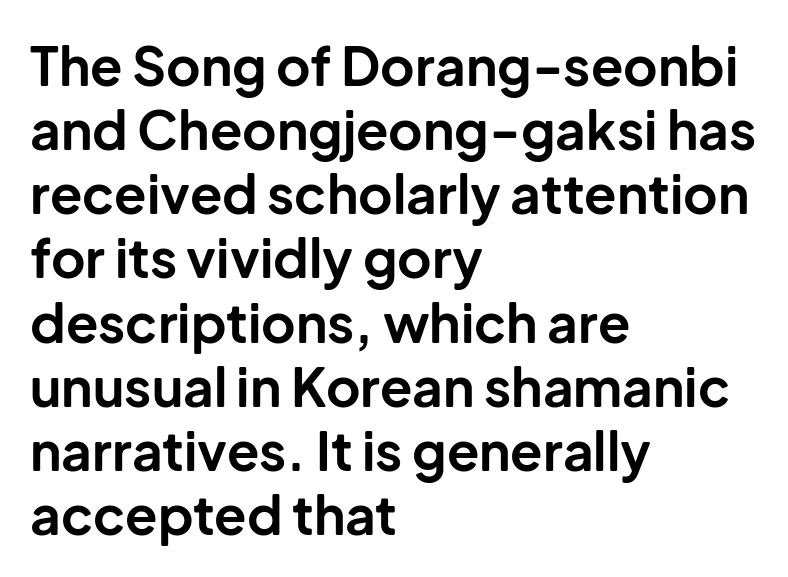
The image shows 53 px bold sans-serif type, upright; set left-aligned, line spacing 1.21x, normal letter spacing, not underlined; low stroke contrast and a medium x-height.
